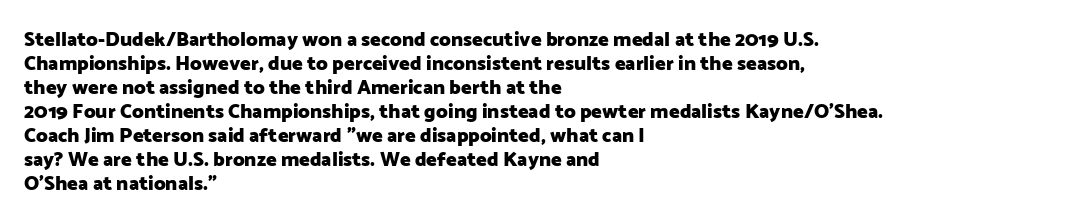
{"italic": "no", "bold": "yes", "underline": "no", "align": "left", "line_spacing_ratio": 1.2, "letter_spacing": "normal", "letter_spacing_em": 0.0, "glyph_px": 20}
